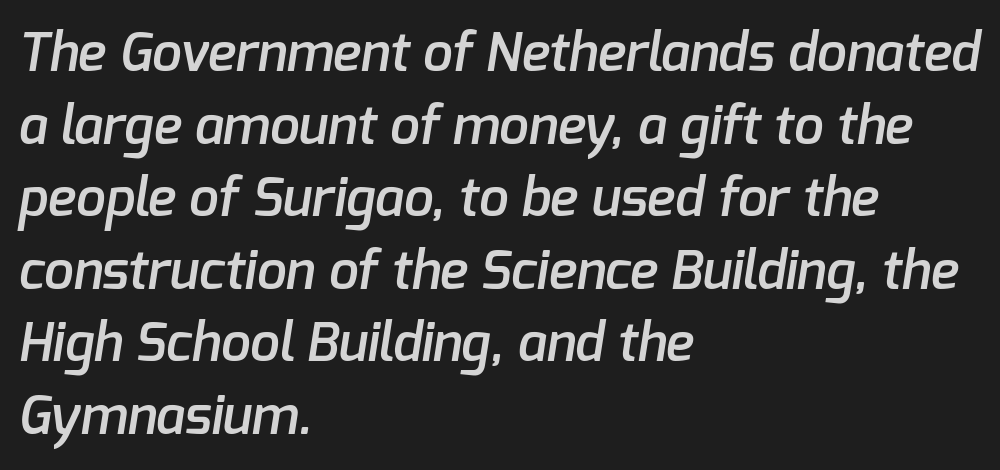
The image shows 53 px semibold sans-serif type; set left-aligned, normal line spacing (1.37x), normal letter spacing, not underlined; low stroke contrast and a medium x-height.
